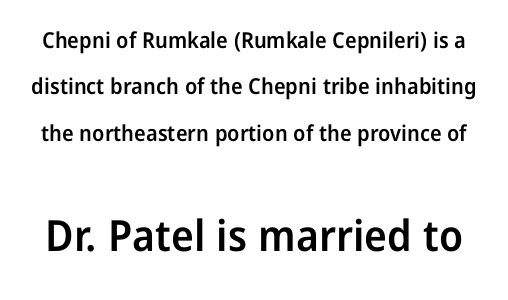
The image shows 43 px semibold sans-serif type, upright; set loose line spacing (2.11x), normal letter spacing, not underlined; the second (bottom) block is 1.95x larger; low stroke contrast and a medium x-height.
